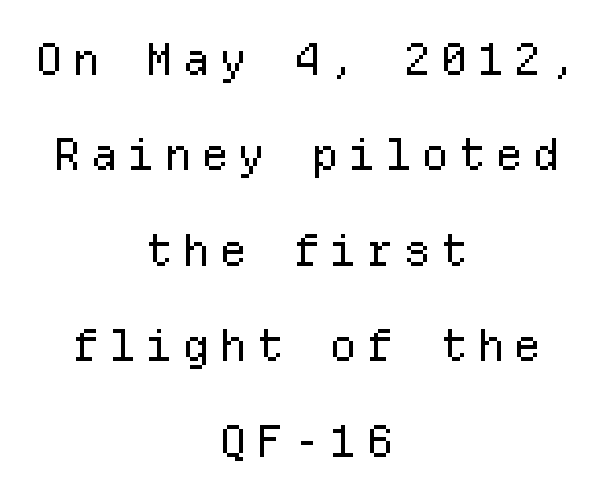
The image shows 44 px regular-weight sans-serif type, upright, monospaced; set centered, loose line spacing (2.17x), unusually wide letter spacing (+0.2 em), not underlined; low stroke contrast and a medium x-height.
